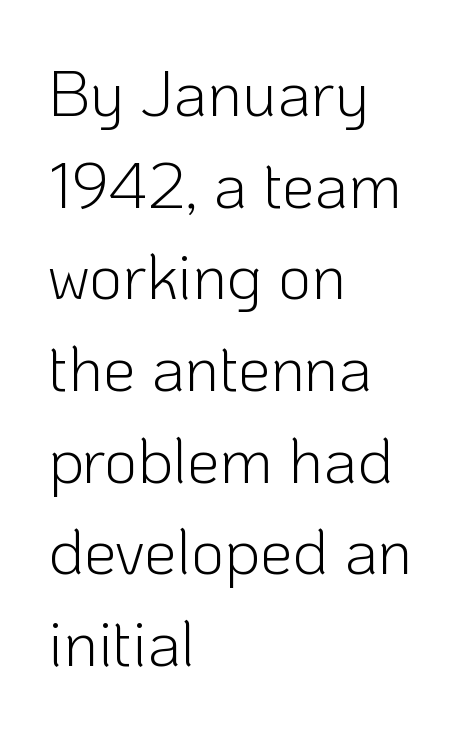
The image shows 65 px light sans-serif type, upright; set left-aligned, normal line spacing (1.41x), normal letter spacing, not underlined; low stroke contrast and a medium x-height.
